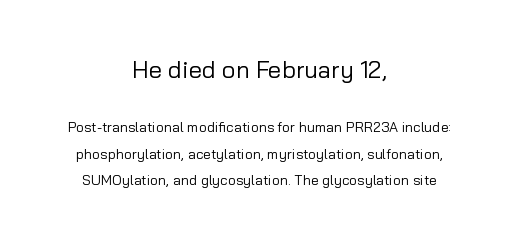
No word sits above an underline. A quiet, ordinary-to-light weight characterises the typeface. Which margin do the lines hug? Neither — every line sits in the middle. Between these two stacked blocks, the higher one wins on size. Every character sits straight up, as roman type does.
